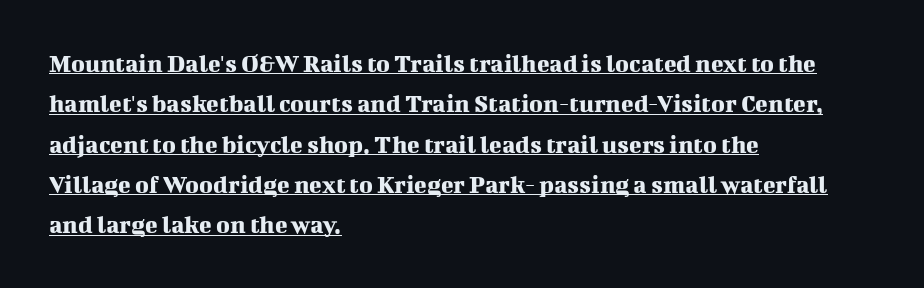
The image shows 26 px text type, upright; set left-aligned, normal line spacing (1.55x), normal letter spacing, underlined.
